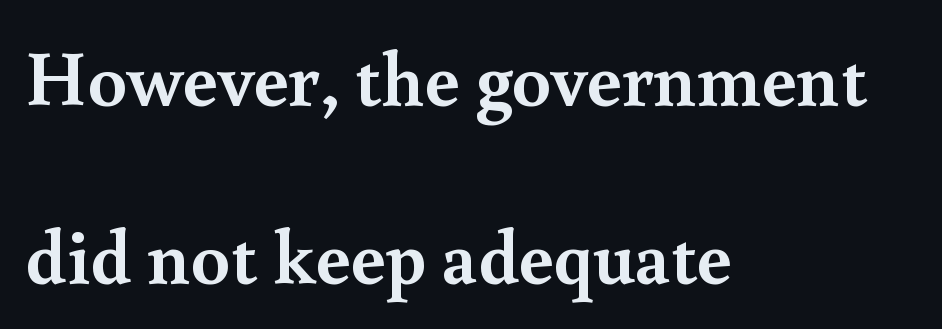
Examine the stroke ends and you'll spot serifs. Visually the block forms a straight wall on the left and a jagged coastline on the right. The passage shown stacks its lines with a broad gap. The rendering keeps characters at their native spacing.
